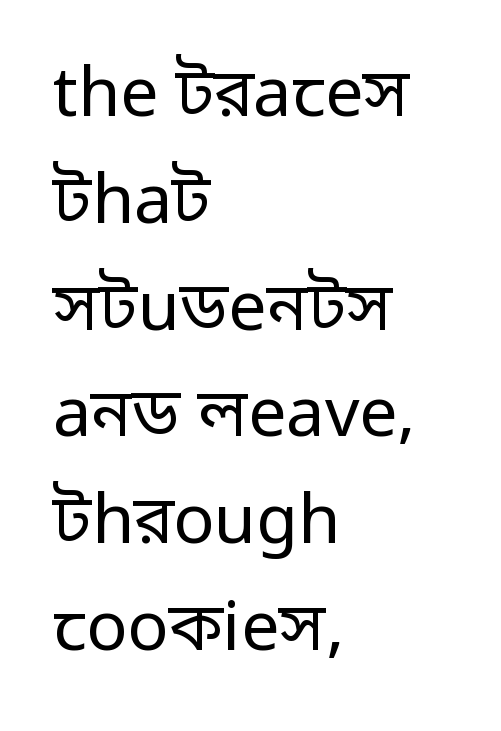
Q: Is the text bold? A: No.
Q: Is the text italic (slanted)? A: No, it is upright.
Q: Is the typeface a serif or a sans-serif typeface? A: Sans-serif.
Q: Is the text underlined? A: No.
Q: How is the paragraph aligned? A: Left-aligned.
Q: Is the spacing between letters normal or unusually wide? A: Normal.
Q: Is the spacing between lines tight, normal or loose? A: Normal.
Q: Width (condensed, normal, or wide)? A: Normal.
Q: Stroke contrast? A: Low.
Q: x-height? A: Medium.
Q: Monospaced? A: No.
